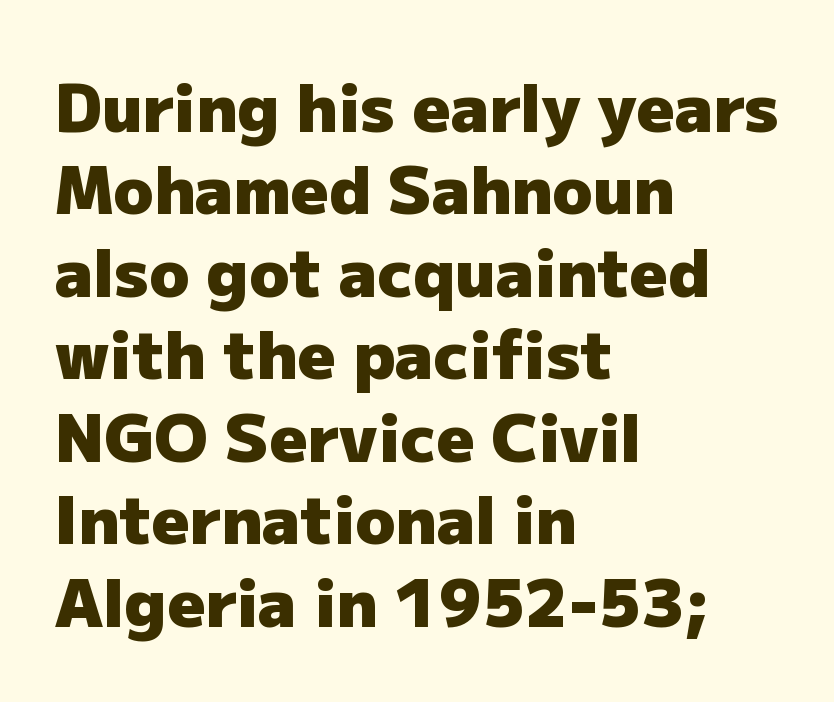
The image shows 66 px heavy sans-serif type, upright; set left-aligned, normal line spacing (1.25x), normal letter spacing, not underlined; low stroke contrast and a medium x-height.
